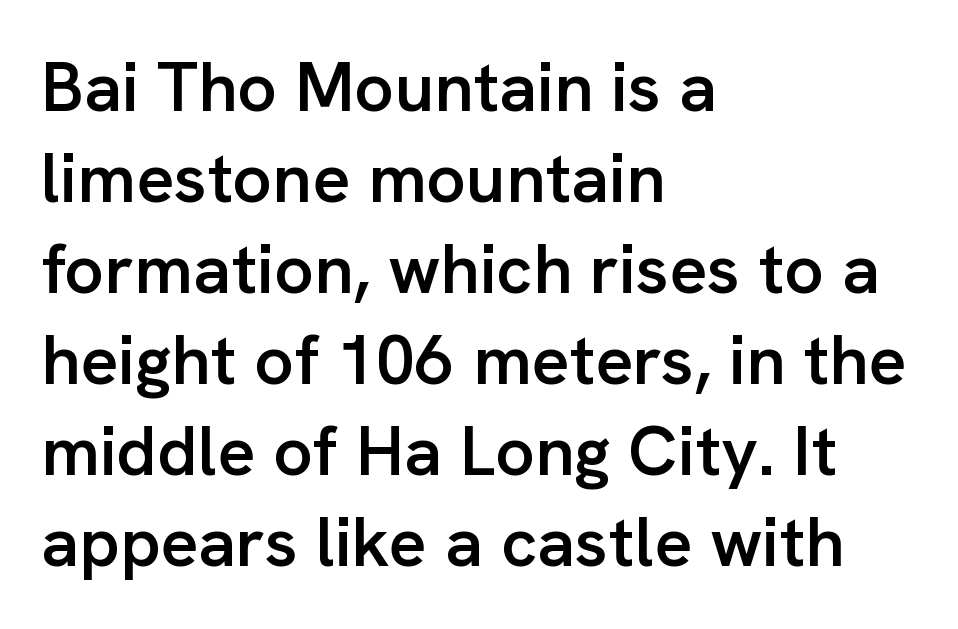
Regarding leading, the lines here are spaced in the standard way. The paragraph has a hard left edge and a soft right edge. Its strokes are somewhat broadened, the hallmark of semibold type. Is this a fixed-width face? No — the glyphs have proportional, varying widths. Underlining? Definitely not there.
